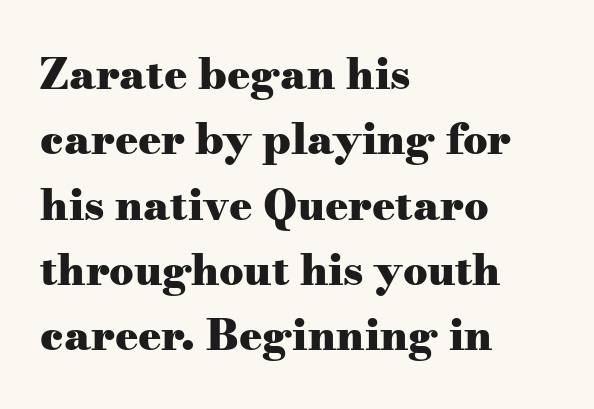
Type style note: has serifs. The typesetter chose a ragged-right arrangement here. The line texture is even and compact thanks to regular tracking. Each glyph is drawn with heavy, bold strokes.
